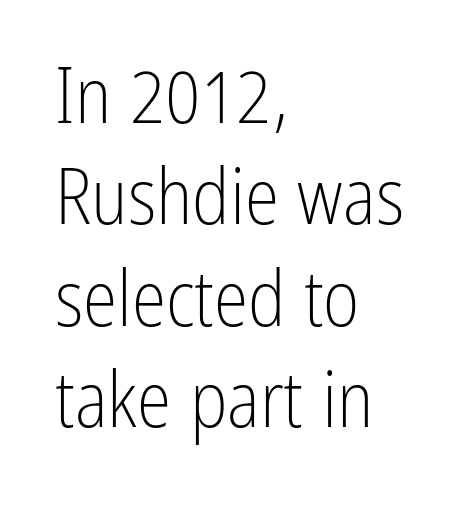
{"serif": "no", "italic": "no", "bold": "no", "weight": "light", "width": "condensed", "stroke_contrast": "low", "x_height": "medium", "monospaced": "no", "underline": "no", "align": "left", "line_spacing": "normal", "line_spacing_ratio": 1.3, "letter_spacing": "normal", "letter_spacing_em": 0.0, "glyph_px": 78}
